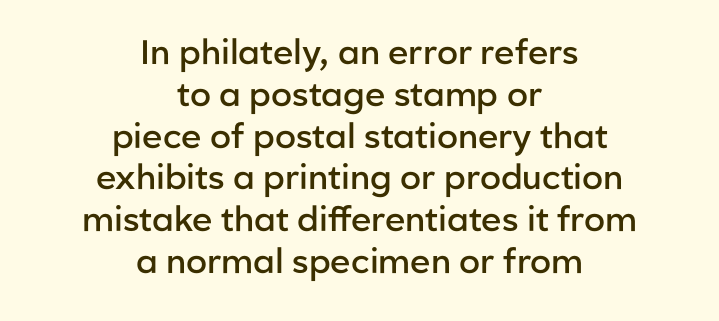
What kind of face is this? One without serifs — a sans. The specimen reads as upright at a glance. Which margin do the lines hug? Neither — every line sits in the middle. Each letter keeps its own natural width here, so spacing adapts to shape. Notice the strokes are somewhat thickened but not fully heavy: this is a semibold. Check under the words: just untouched page.
